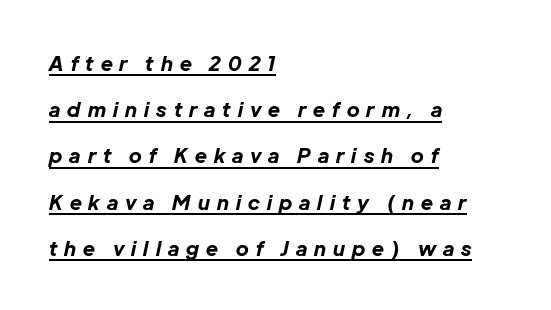
The line texture is sparse and dotted thanks to wide tracking. The leading is generous, giving the passage an open texture. Every character sits at an angle, as italics do. These lines stack with their left ends in a neat column. The sample's only ornament is a line tracing under the words. Strokes here are thick enough to call this a true bold.
